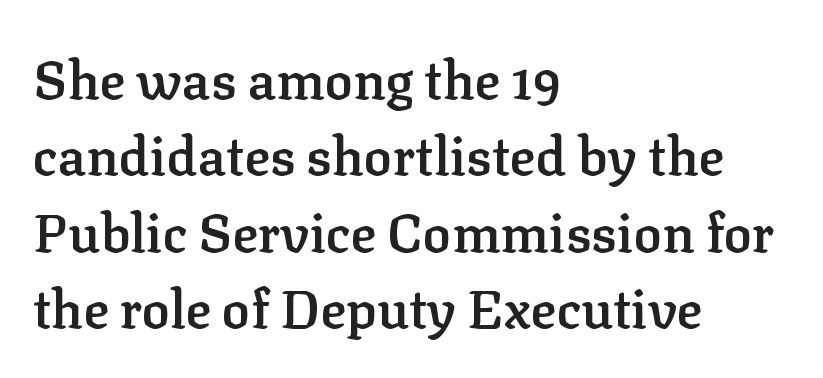
Q: Is the text bold? A: Semi-bold.
Q: Is the text italic (slanted)? A: No, it is upright.
Q: Is the typeface a serif or a sans-serif typeface? A: Serif.
Q: Is the text underlined? A: No.
Q: How is the paragraph aligned? A: Left-aligned.
Q: Is the spacing between letters normal or unusually wide? A: Normal.
Q: Is the spacing between lines tight, normal or loose? A: Normal.
Q: Width (condensed, normal, or wide)? A: Normal.
Q: Stroke contrast? A: Low.
Q: x-height? A: Medium.
Q: Monospaced? A: No.
